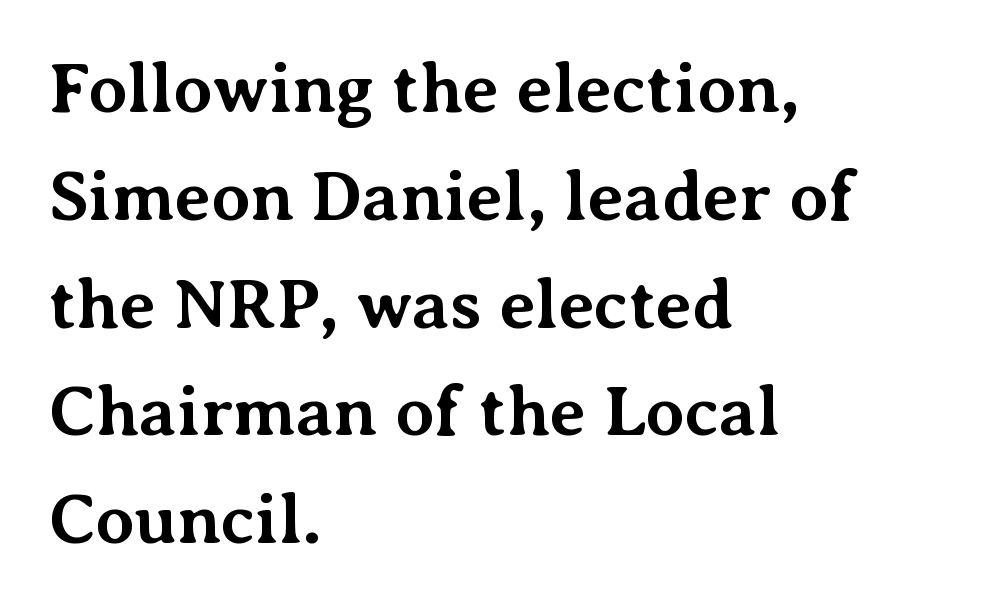
Q: Is the text bold? A: Yes.
Q: Is the text italic (slanted)? A: No, it is upright.
Q: Is the typeface a serif or a sans-serif typeface? A: Serif.
Q: Is the text underlined? A: No.
Q: How is the paragraph aligned? A: Left-aligned.
Q: Is the spacing between letters normal or unusually wide? A: Normal.
Q: Is the spacing between lines tight, normal or loose? A: Normal.
Q: Width (condensed, normal, or wide)? A: Normal.
Q: Stroke contrast? A: Medium.
Q: x-height? A: Medium.
Q: Monospaced? A: No.
